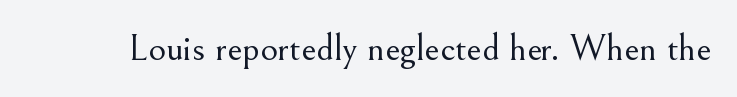
You could not count columns in this text — the font is proportionally spaced. Serif or sans? Serif — the stroke terminals have little feet. Does extra space separate the letters? No, they use regular spacing. Nope, not italic — everything's standing straight.
